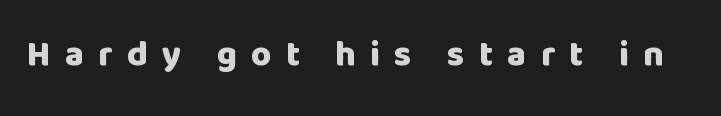
The image shows 35 px heavy sans-serif type, upright; set unusually wide letter spacing (+0.41 em), not underlined; low stroke contrast and a large x-height.
